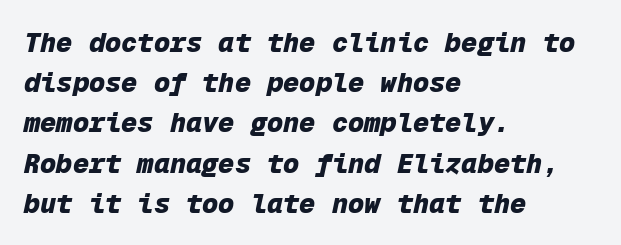
Horizontal alignment here is leftward, the default for most running prose. How would I describe the line gaps? Plain and ordinary. You'd pick this weight for a headline — it's a proper bold. Does extra space separate the letters? No, they use regular spacing. The zone under the glyphs is completely vacant.
